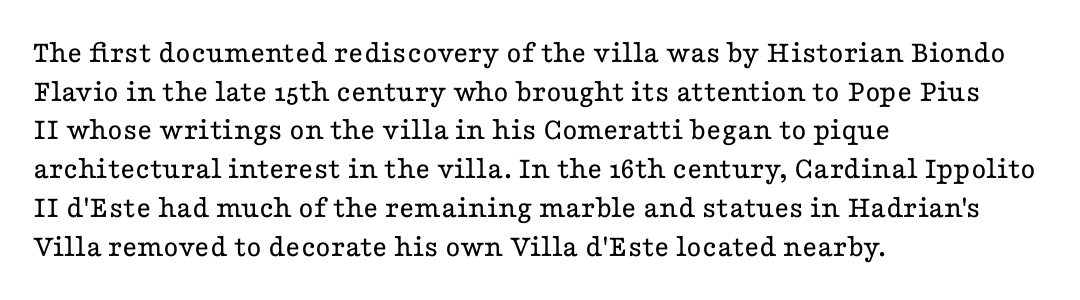
The letters advance in unequal steps, a hallmark of proportional type. Underline: absent. Note: serifs present on the glyphs. Every character sits straight up, as roman type does. Line starts are locked; line ends wander. The passage shown has conventional tracking throughout.
